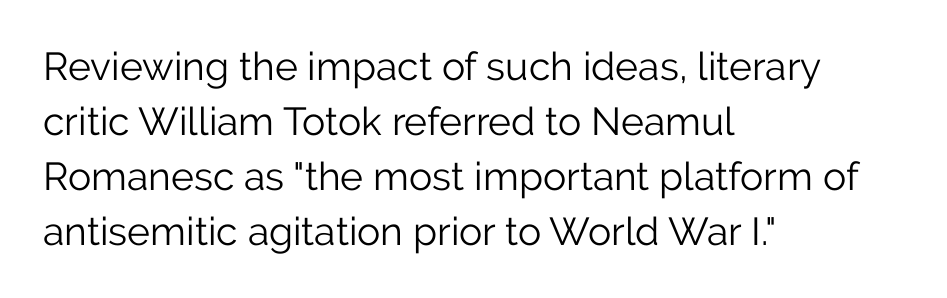
No extra ink here — the face is not bold. Visually the block forms a straight wall on the left and a jagged coastline on the right. The block of text has a typical density, with ordinary space between rows. The face used here is proportionally spaced, like ordinary book or web type.
